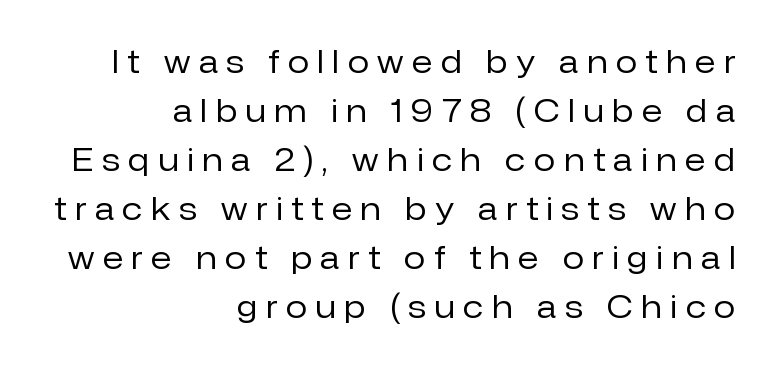
Think of a printed novel: that variable character pitch is what you see here. Look at the bottom of the vertical strokes: they stop flat, with no serifs. The font is comparable to plain body text, perhaps lighter. The face used here is rendered with a markedly widened letterfit. Each new line begins a customary step beneath the previous one.
